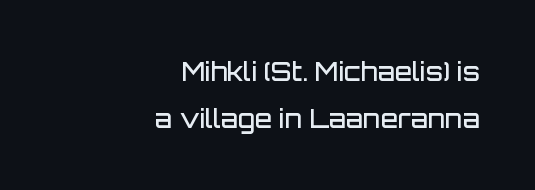
{"italic": "no", "bold": "semi", "underline": "no", "align": "right", "line_spacing_ratio": 1.88, "letter_spacing": "normal", "letter_spacing_em": 0.0, "glyph_px": 25}
